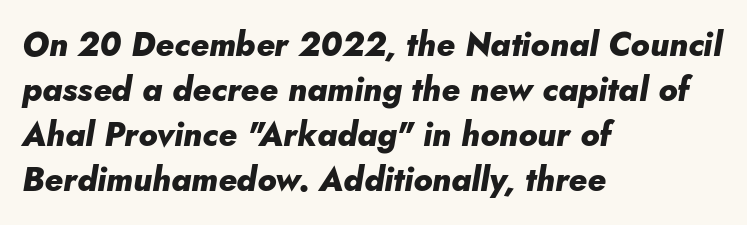
Q: Is the text bold? A: Yes.
Q: Is the text italic (slanted)? A: Yes, it leans right by about 10 degrees.
Q: Is the text underlined? A: No.
Q: How is the paragraph aligned? A: Left-aligned.
Q: Is the spacing between letters normal or unusually wide? A: Normal.
Q: Is the spacing between lines tight, normal or loose? A: Normal.
Q: Width (condensed, normal, or wide)? A: Normal.
Q: Stroke contrast? A: Low.
Q: x-height? A: Small.
Q: Monospaced? A: No.
